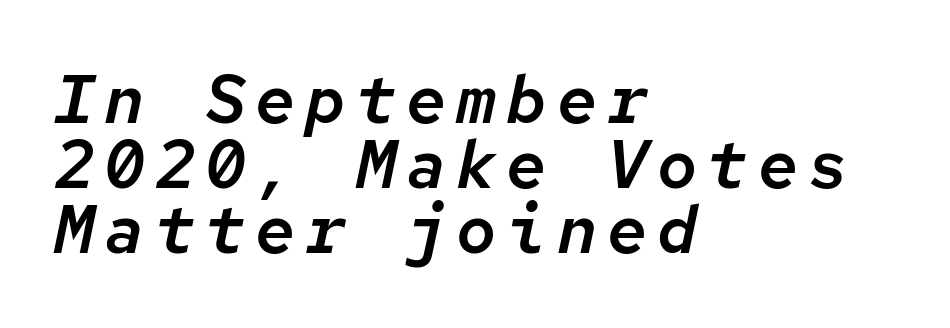
Every row of glyphs begins at an identical x-position on the left. The lines are packed closely together with very little leading. Here the designer chose a console-style face with uniform glyph widths. Unmarked baselines from the first word to the last. Notice how the stems are inclined rather than vertical — that's the hallmark of italics.
